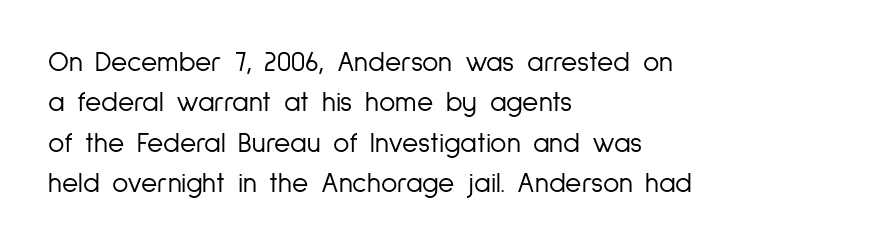
Q: Is the text bold? A: No.
Q: Is the text italic (slanted)? A: No, it is upright.
Q: Is the typeface a serif or a sans-serif typeface? A: Sans-serif.
Q: Is the text underlined? A: No.
Q: How is the paragraph aligned? A: Left-aligned.
Q: Is the spacing between letters normal or unusually wide? A: Normal.
Q: Is the spacing between lines tight, normal or loose? A: Normal.
Q: Width (condensed, normal, or wide)? A: Condensed.
Q: Stroke contrast? A: Low.
Q: x-height? A: Medium.
Q: Monospaced? A: No.
